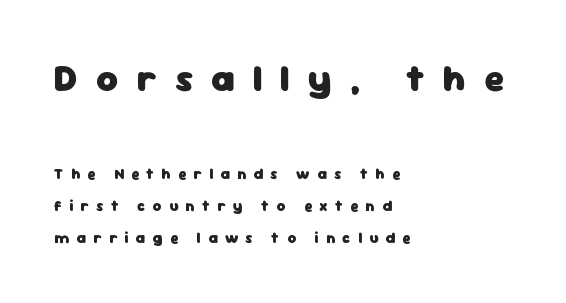
There is plenty of visible air inserted between adjacent glyphs. Is this a fixed-width face? No — the glyphs have proportional, varying widths. Regarding leading, the lines here are spaced well apart. The lines in this sample share a left origin and differ only in where they stop. Size contrast runs from large at the top to small at the bottom. Regarding serifs, this sample does without them.
